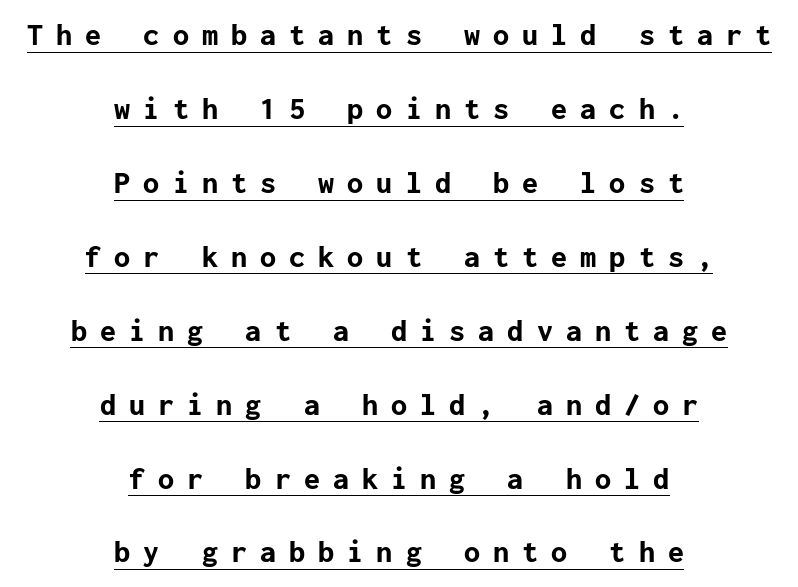
{"serif": "no", "italic": "no", "bold": "yes", "weight": "bold", "width": "normal", "stroke_contrast": "low", "x_height": "medium", "underline": "yes", "align": "center", "line_spacing": "loose", "line_spacing_ratio": 2.31, "letter_spacing": "wide", "letter_spacing_em": 0.41, "glyph_px": 32}
